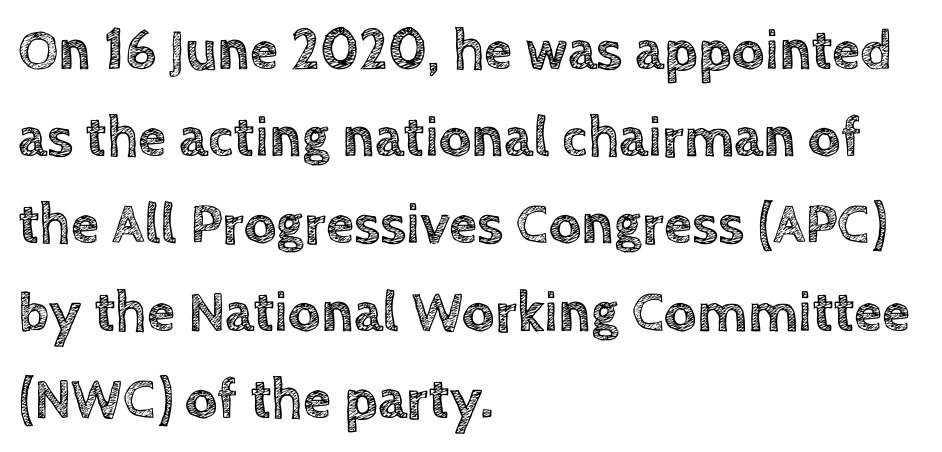
{"italic": "no", "width": "normal", "x_height": "large", "monospaced": "no", "underline": "no", "align": "left", "line_spacing": "normal", "line_spacing_ratio": 1.53, "letter_spacing": "normal", "letter_spacing_em": 0.0, "glyph_px": 57}
